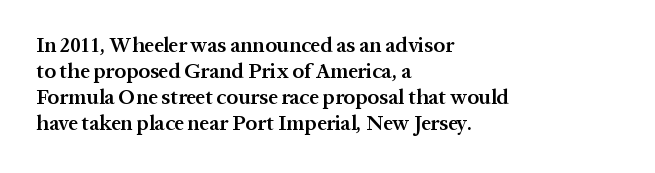
Q: Is the text bold? A: Semi-bold.
Q: Is the text italic (slanted)? A: No, it is upright.
Q: Is the text underlined? A: No.
Q: How is the paragraph aligned? A: Left-aligned.
Q: Is the spacing between letters normal or unusually wide? A: Normal.
